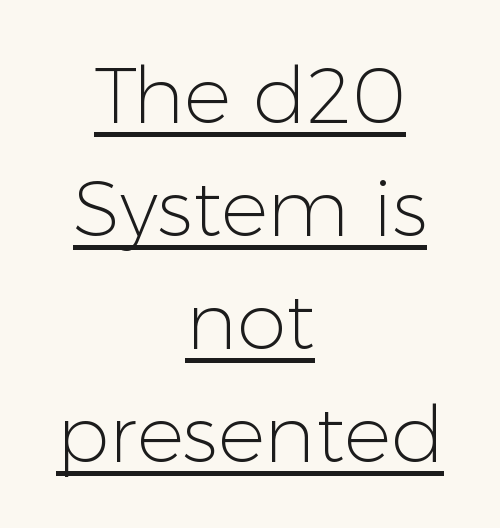
The image shows 79 px light sans-serif type, upright; set centered, normal line spacing (1.43x), normal letter spacing, underlined; low stroke contrast and a medium x-height.
